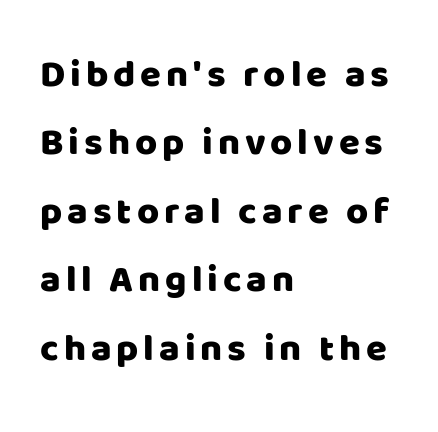
{"serif": "no", "italic": "no", "width": "normal", "stroke_contrast": "low", "x_height": "large", "monospaced": "no", "underline": "no", "align": "left", "line_spacing_ratio": 1.8, "glyph_px": 38}
